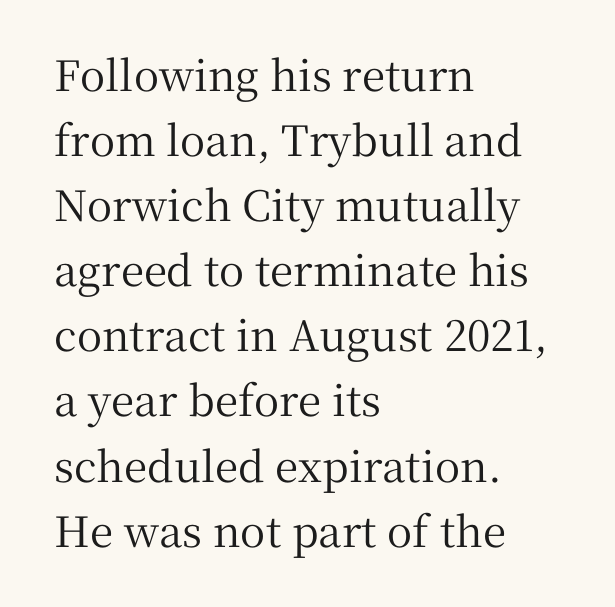
{"serif": "yes", "italic": "no", "width": "normal", "stroke_contrast": "medium", "x_height": "medium", "monospaced": "no", "underline": "no", "align": "left", "line_spacing": "normal", "line_spacing_ratio": 1.55, "letter_spacing": "normal", "letter_spacing_em": 0.0, "glyph_px": 42}
